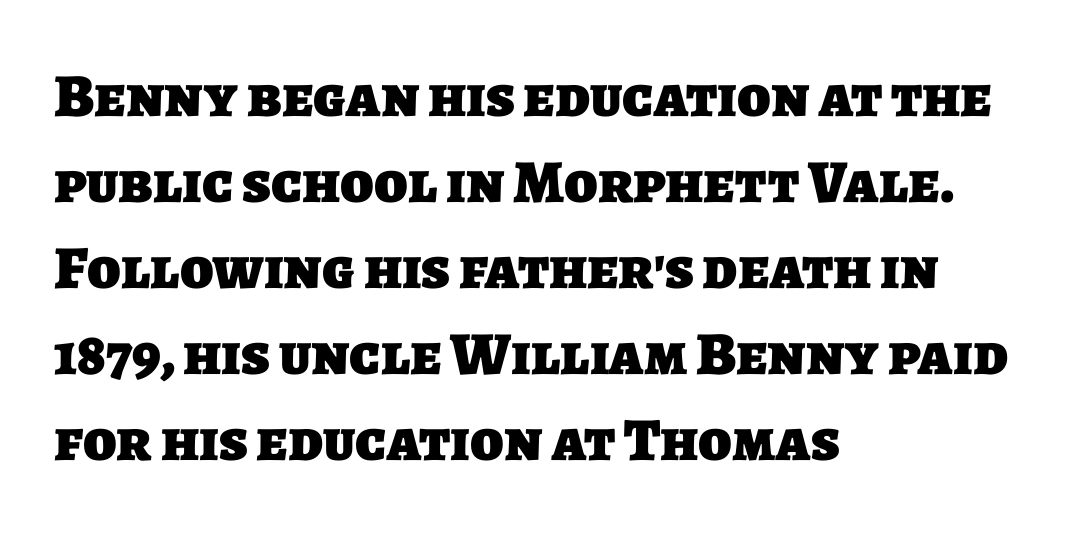
This is sans-serif lettering, the kind often seen on screens and signage. The letters are bold, with thick, heavy strokes. Does the copy run flush right? No — it runs flush left. This sample uses plain, unmodified letter spacing. The rendering uses a moderate line-height, typical for paragraphs.
